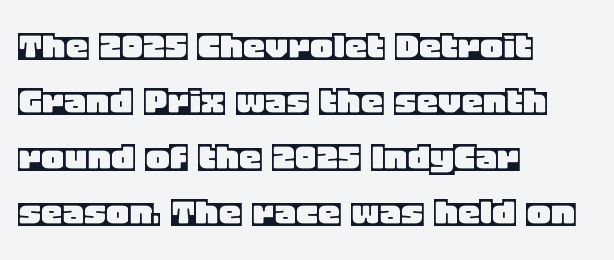
{"italic": "no", "width": "normal", "x_height": "large", "monospaced": "no", "underline": "no", "align": "left", "line_spacing": "normal", "line_spacing_ratio": 1.26, "letter_spacing": "normal", "letter_spacing_em": 0.0, "glyph_px": 44}
